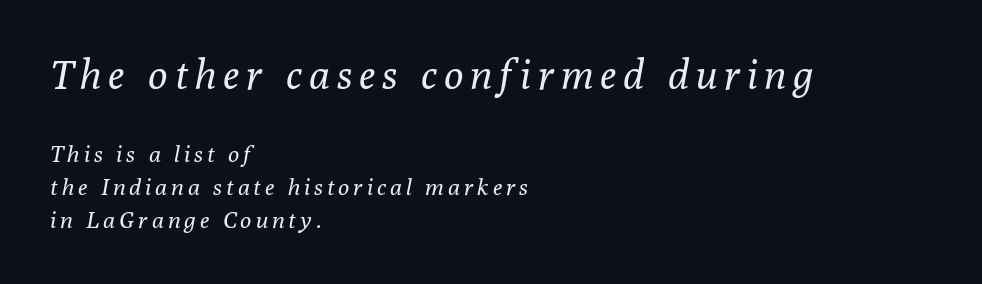
{"serif": "yes", "italic": "yes", "lean": "right", "slant_degrees": 10, "bold": "no", "weight": "regular", "width": "normal", "stroke_contrast": "low", "x_height": "medium", "monospaced": "no", "underline": "no", "align": "left", "line_spacing": "normal", "line_spacing_ratio": 1.43, "larger_block": "first", "size_ratio": 1.74, "glyph_px": 40}
